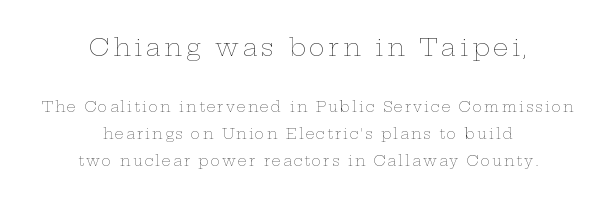
Q: Is the text bold? A: No.
Q: Is the text italic (slanted)? A: No, it is upright.
Q: Is the text underlined? A: No.
Q: How is the paragraph aligned? A: Centered.
Q: Is the spacing between lines tight, normal or loose? A: Loose.
Q: Which block of text is set in a larger size, the first (top) or the second (bottom)? A: The first (top) one.
